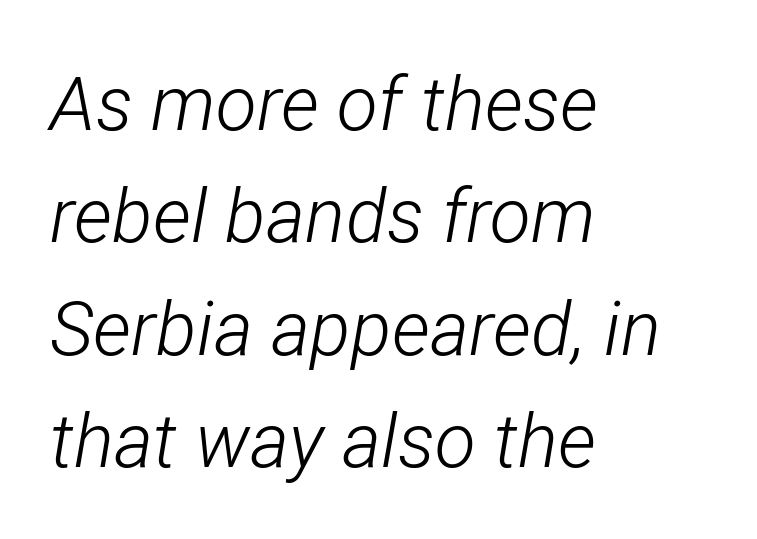
Visually the block forms a straight wall on the left and a jagged coastline on the right. Heaviness? Minimal to ordinary, like unemphasized prose. Leading: standard. Short note: letters normally spaced. The baseline area is clear. These lines were composed using italics.
